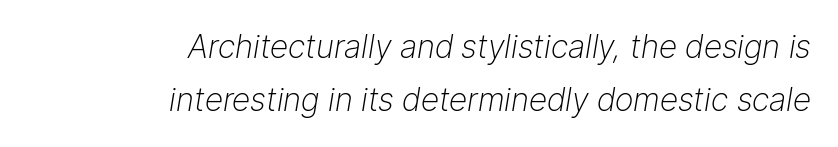
The image shows 32 px light type, italic (leaning right); set right-aligned, normal line spacing (1.66x), normal letter spacing, not underlined; low stroke contrast and a medium x-height.
